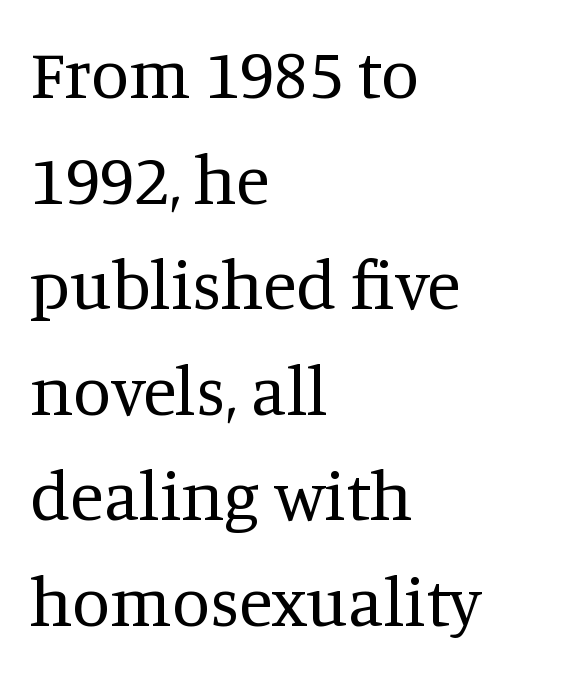
{"serif": "yes", "italic": "no", "bold": "no", "weight": "regular", "width": "normal", "stroke_contrast": "medium", "x_height": "large", "monospaced": "no", "underline": "no", "align": "left", "line_spacing": "normal", "line_spacing_ratio": 1.53, "letter_spacing": "normal", "letter_spacing_em": 0.0, "glyph_px": 69}
